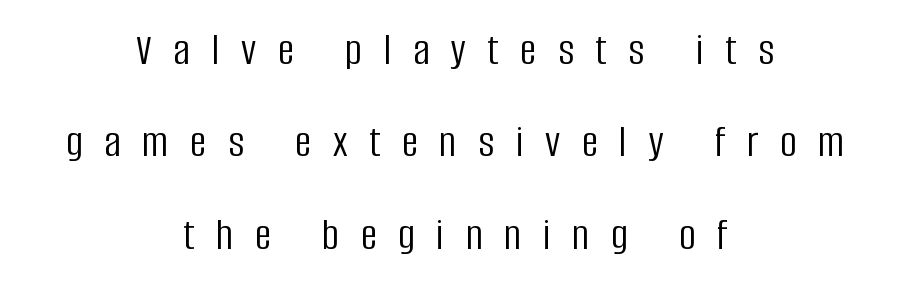
Q: Is the text bold? A: No.
Q: Is the text italic (slanted)? A: No, it is upright.
Q: Is the typeface a serif or a sans-serif typeface? A: Sans-serif.
Q: Is the text underlined? A: No.
Q: How is the paragraph aligned? A: Centered.
Q: Is the spacing between letters normal or unusually wide? A: Unusually wide.
Q: Is the spacing between lines tight, normal or loose? A: Loose.
Q: Width (condensed, normal, or wide)? A: Condensed.
Q: Stroke contrast? A: Low.
Q: x-height? A: Large.
Q: Monospaced? A: No.
